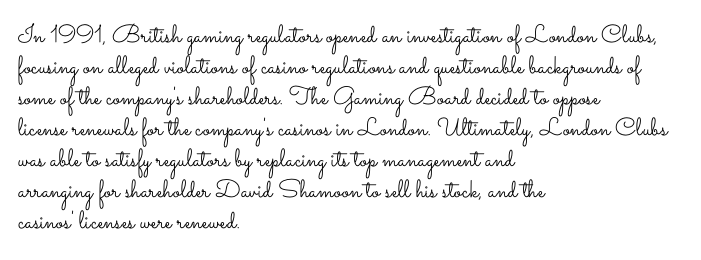
The image shows 25 px text type; set left-aligned, line spacing 1.24x, normal letter spacing, not underlined.
